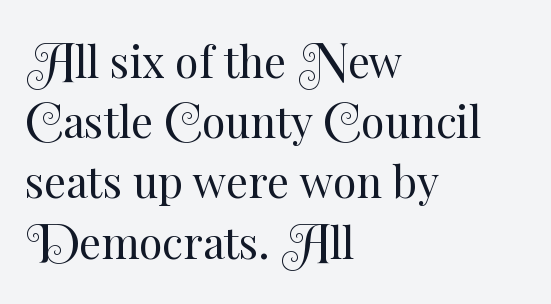
Q: Is the text bold? A: No.
Q: Is the text italic (slanted)? A: No, it is upright.
Q: Is the text underlined? A: No.
Q: How is the paragraph aligned? A: Left-aligned.
Q: Is the spacing between letters normal or unusually wide? A: Normal.
Q: Is the spacing between lines tight, normal or loose? A: Normal.
Q: Width (condensed, normal, or wide)? A: Normal.
Q: Stroke contrast? A: Medium.
Q: x-height? A: Small.
Q: Monospaced? A: No.
